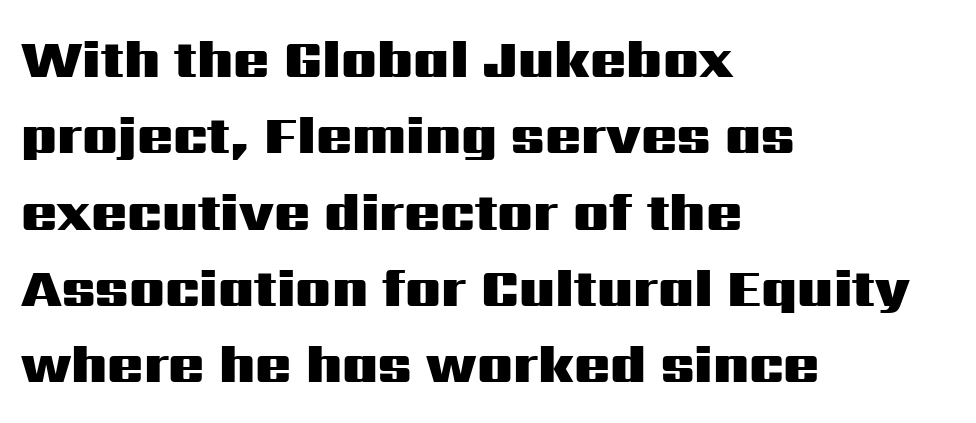
Strokes here are thick enough to call this a true bold. Descender tails drop into unmarked territory. The leading is moderate, giving the passage an even texture. Characters remain perfectly vertical along every line. Spacing verdict: proportional, widths tailored to each character. Each line starts at the same left margin while the right side varies.
